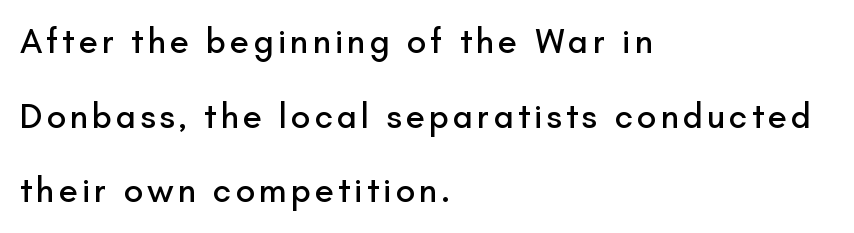
{"serif": "no", "italic": "no", "width": "normal", "stroke_contrast": "low", "x_height": "small", "monospaced": "no", "underline": "no", "align": "left", "line_spacing": "loose", "line_spacing_ratio": 2.13, "glyph_px": 35}
